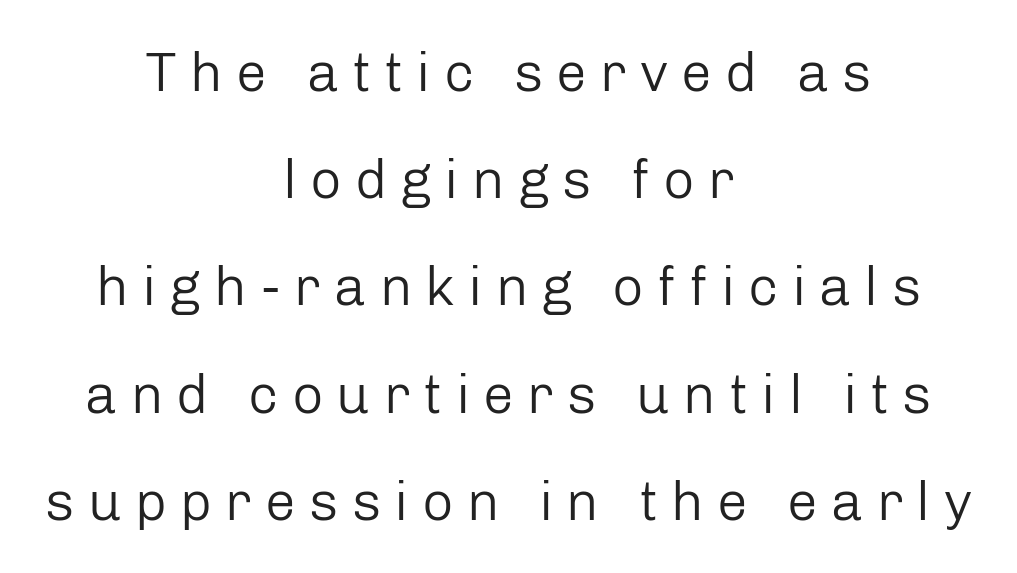
Compared with a typical body face, this is equally light or lighter still. There is plenty of visible air inserted between adjacent glyphs. Leftover space on each line is divided equally before and after the words. It's the straight-up-and-down kind of type.
